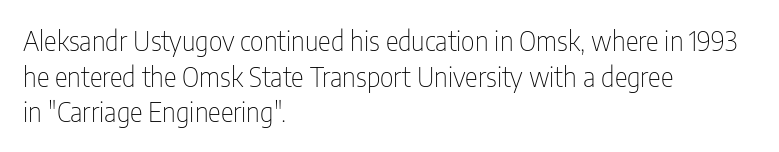
{"italic": "no", "bold": "no", "underline": "no", "align": "left", "line_spacing": "normal", "line_spacing_ratio": 1.32, "letter_spacing": "normal", "letter_spacing_em": 0.0, "glyph_px": 27}
